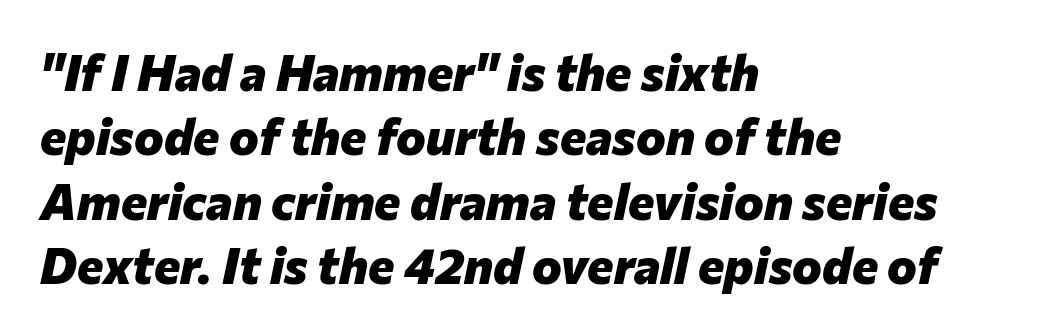
What's the leading like? Ordinary, nothing unusual. The horizontal fit of the characters is conventional and even. In terms of weight, the rendering is a true, heavy bold. Where is the straight margin? On the left. Honestly, there is no underline to notice here at all. Is this a fixed-width face? No — the glyphs have proportional, varying widths.
